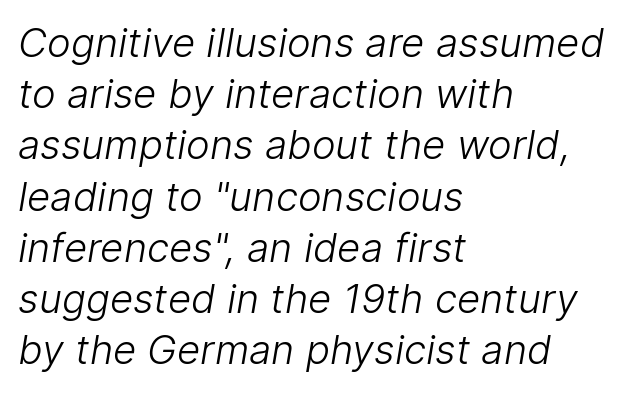
The image shows 40 px light sans-serif type; set left-aligned, normal line spacing (1.28x), normal letter spacing, not underlined; low stroke contrast and a medium x-height.
